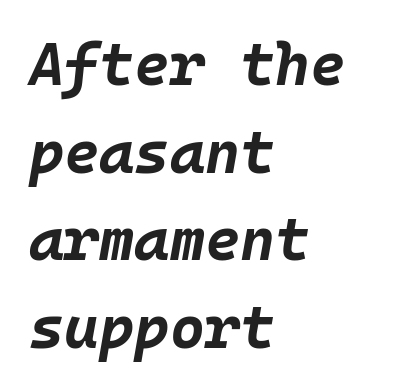
The image shows 60 px bold type, italic (leaning right), monospaced; set left-aligned, normal line spacing (1.46x), normal letter spacing, not underlined; low stroke contrast and a large x-height.
